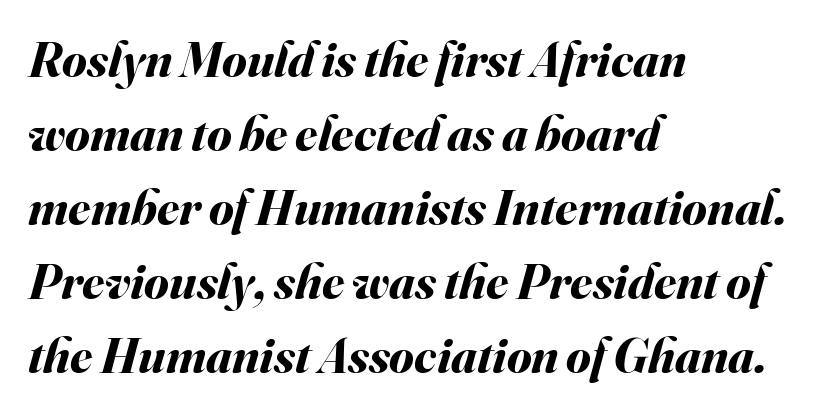
I'd describe the lettering as bold — thick and assertive. The specimen reads as italic at a glance. The lines sit at an ordinary, default distance from one another. Compared with a centered layout, this one pins lines to the left instead. Is the letter spacing exaggerated? No — it looks like the ordinary default.
